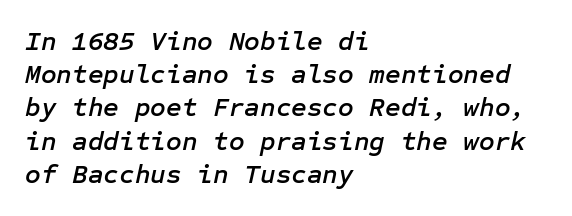
The image shows 27 px text type, italic (leaning right); set left-aligned, line spacing 1.23x, normal letter spacing, not underlined.
